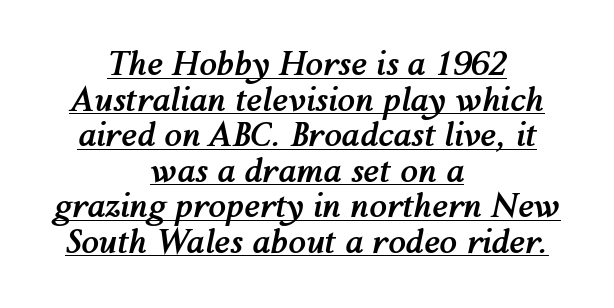
The face used here is proportionally spaced, like ordinary book or web type. No extra tracking has been applied to these lines. The rendering uses the underline text-decoration. The rendering uses a small line-height, squeezing the rows. Rendered with sloped, italic letterforms. A full-strength bold gives these letters their thick strokes.
